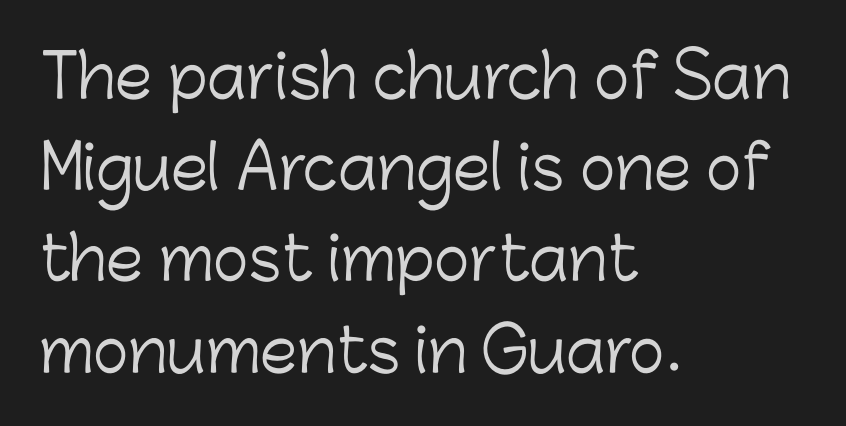
Q: Is the text bold? A: No.
Q: Is the text italic (slanted)? A: No, it is upright.
Q: Is the typeface a serif or a sans-serif typeface? A: Sans-serif.
Q: Is the text underlined? A: No.
Q: How is the paragraph aligned? A: Left-aligned.
Q: Is the spacing between letters normal or unusually wide? A: Normal.
Q: Is the spacing between lines tight, normal or loose? A: Normal.
Q: Width (condensed, normal, or wide)? A: Normal.
Q: Stroke contrast? A: Low.
Q: x-height? A: Medium.
Q: Monospaced? A: No.
